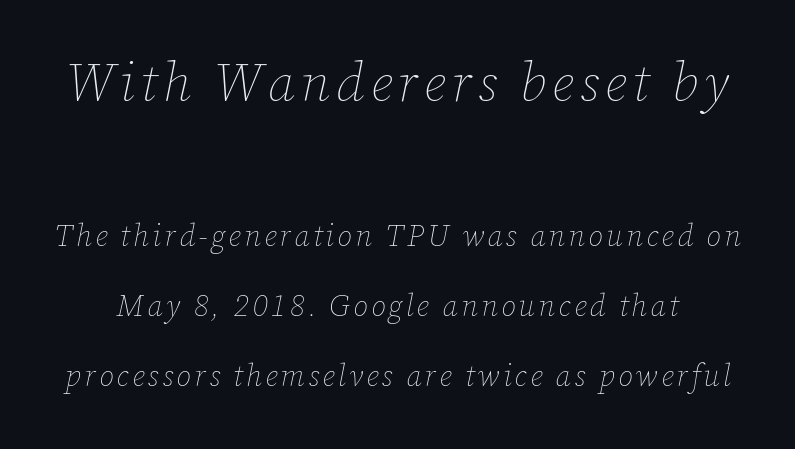
{"italic": "yes", "lean": "right", "slant_degrees": 12, "bold": "no", "weight": "thin", "width": "normal", "stroke_contrast": "low", "x_height": "medium", "monospaced": "no", "underline": "no", "line_spacing": "loose", "line_spacing_ratio": 2.33, "larger_block": "first", "size_ratio": 1.77, "glyph_px": 53}
